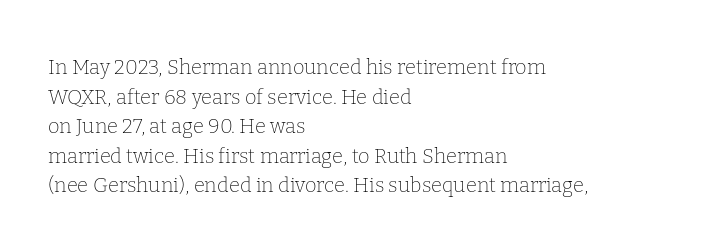
Q: Is the text bold? A: No.
Q: Is the text italic (slanted)? A: No, it is upright.
Q: Is the text underlined? A: No.
Q: How is the paragraph aligned? A: Left-aligned.
Q: Is the spacing between letters normal or unusually wide? A: Normal.
Q: Is the spacing between lines tight, normal or loose? A: Normal.
